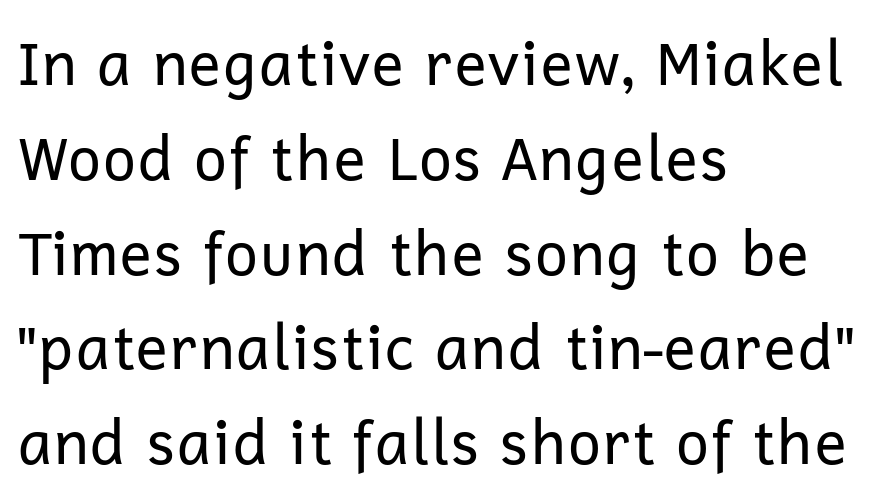
Is there any slant? The stems are plumb. The face used here is rendered with its standard letterfit. Here the designer chose a conventional face with non-uniform glyph widths. Reading down the block, your eye returns to a fixed left position each line. Regular leading. Honestly, there is no underline to notice here at all.
